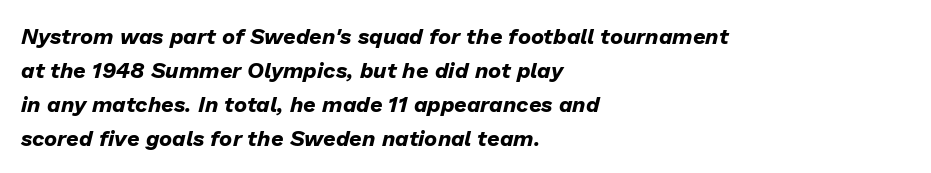
Q: Is the text bold? A: Yes.
Q: Is the text italic (slanted)? A: Yes, it leans right by about 13 degrees.
Q: Is the text underlined? A: No.
Q: How is the paragraph aligned? A: Left-aligned.
Q: Is the spacing between letters normal or unusually wide? A: Normal.
Q: Is the spacing between lines tight, normal or loose? A: Normal.
